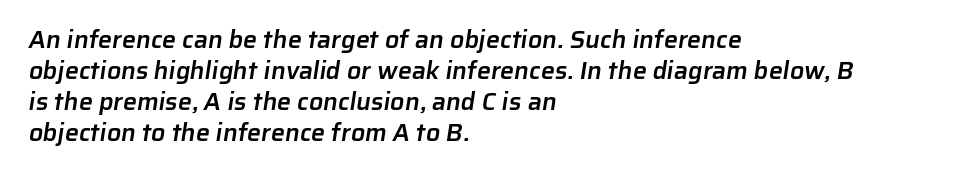
Q: Is the text bold? A: Semi-bold.
Q: Is the text underlined? A: No.
Q: How is the paragraph aligned? A: Left-aligned.
Q: Is the spacing between letters normal or unusually wide? A: Normal.
